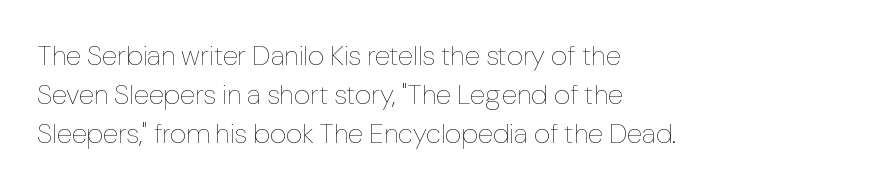
Q: Is the text bold? A: No.
Q: Is the text italic (slanted)? A: No, it is upright.
Q: Is the text underlined? A: No.
Q: How is the paragraph aligned? A: Left-aligned.
Q: Is the spacing between letters normal or unusually wide? A: Normal.
Q: Is the spacing between lines tight, normal or loose? A: Normal.
Q: Width (condensed, normal, or wide)? A: Normal.
Q: Stroke contrast? A: Low.
Q: x-height? A: Medium.
Q: Monospaced? A: No.
